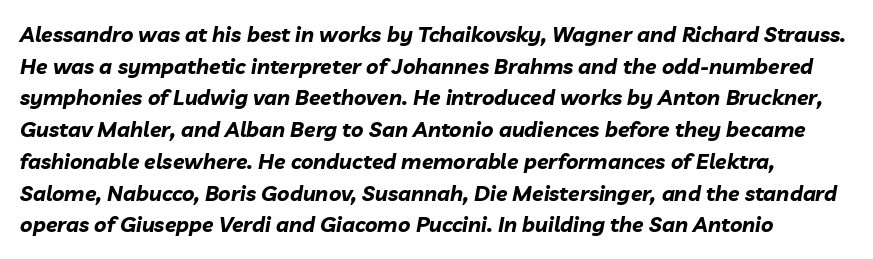
Q: Is the text bold? A: Yes.
Q: Is the text italic (slanted)? A: Yes, it leans right by about 10 degrees.
Q: Is the text underlined? A: No.
Q: Is the spacing between letters normal or unusually wide? A: Normal.
Q: Is the spacing between lines tight, normal or loose? A: Normal.
